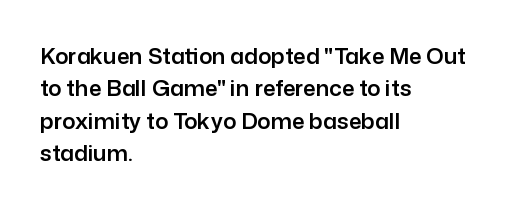
Bare-footed words on every line. The space between consecutive lines is moderate. Caption: standard tracking, unaltered. The lettering holds an erect, upright posture throughout. The text block is weighted toward the left margin, trailing off unevenly rightward.
